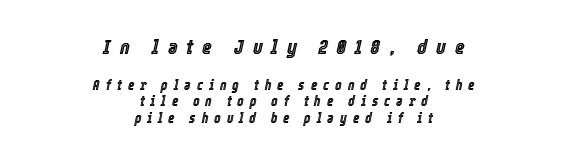
Q: Is the text italic (slanted)? A: Yes, it leans right by about 12 degrees.
Q: Is the text underlined? A: No.
Q: How is the paragraph aligned? A: Centered.
Q: Is the spacing between letters normal or unusually wide? A: Unusually wide.
Q: Which block of text is set in a larger size, the first (top) or the second (bottom)? A: The first (top) one.
